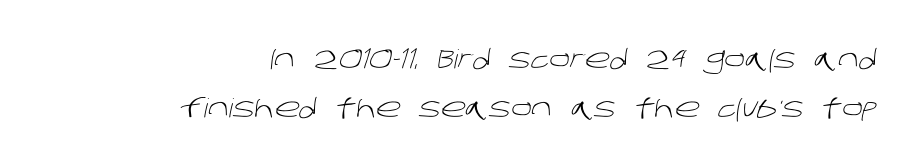
The image shows 26 px text type; set right-aligned, line spacing 1.88x, normal letter spacing, not underlined.
